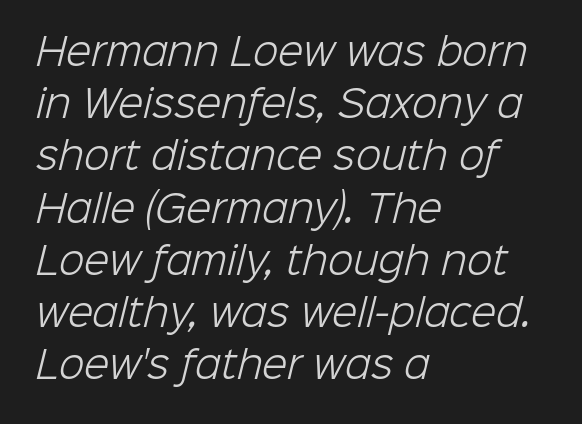
Q: Is the text bold? A: No.
Q: Is the typeface a serif or a sans-serif typeface? A: Sans-serif.
Q: Is the text underlined? A: No.
Q: How is the paragraph aligned? A: Left-aligned.
Q: Is the spacing between letters normal or unusually wide? A: Normal.
Q: Is the spacing between lines tight, normal or loose? A: Normal.
Q: Width (condensed, normal, or wide)? A: Normal.
Q: Stroke contrast? A: Low.
Q: x-height? A: Medium.
Q: Monospaced? A: No.
